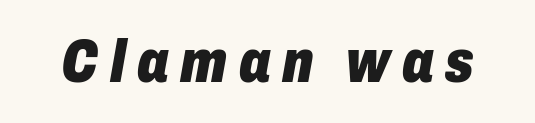
The font's italic variant was chosen for this text. A typesetter would call this proportional, since set widths differ per character. A clean baseline with only descenders dipping below it. Weight: bold.
